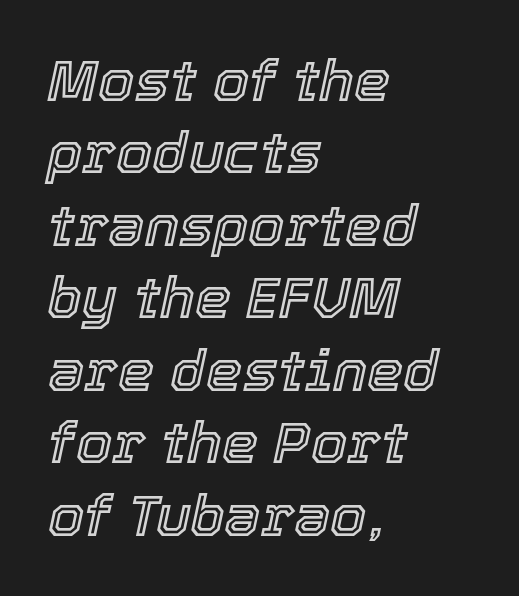
Q: Is the text italic (slanted)? A: Yes, it leans right by about 12 degrees.
Q: Is the text underlined? A: No.
Q: How is the paragraph aligned? A: Left-aligned.
Q: Is the spacing between letters normal or unusually wide? A: Normal.
Q: Is the spacing between lines tight, normal or loose? A: Normal.
Q: Width (condensed, normal, or wide)? A: Normal.
Q: x-height? A: Medium.
Q: Monospaced? A: No.
